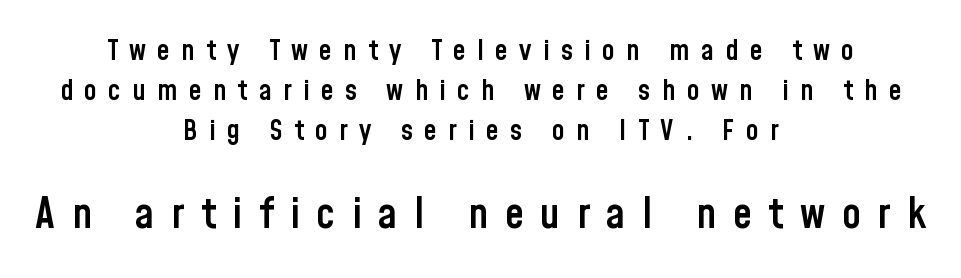
The image shows 43 px semibold, condensed sans-serif type, upright; set centered, normal line spacing (1.38x), unusually wide letter spacing (+0.39 em), not underlined; the second (bottom) block is 1.48x larger; low stroke contrast and a medium x-height.
